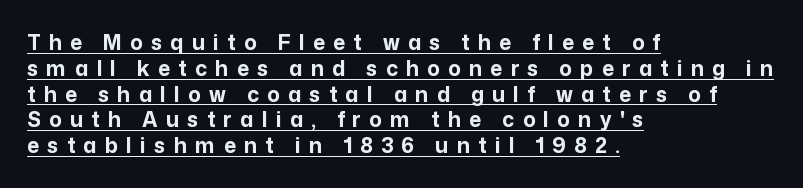
The image shows 21 px bold type, upright; set left-aligned, line spacing 1.23x, unusually wide letter spacing (+0.39 em), underlined.
